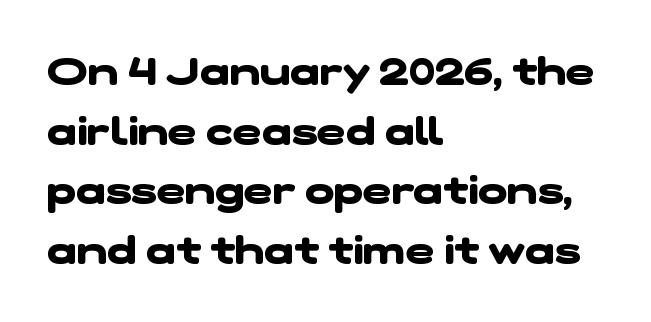
Q: Is the text bold? A: Yes.
Q: Is the typeface a serif or a sans-serif typeface? A: Sans-serif.
Q: Is the text underlined? A: No.
Q: How is the paragraph aligned? A: Left-aligned.
Q: Is the spacing between letters normal or unusually wide? A: Normal.
Q: Is the spacing between lines tight, normal or loose? A: Normal.
Q: Width (condensed, normal, or wide)? A: Wide.
Q: Stroke contrast? A: Low.
Q: x-height? A: Medium.
Q: Monospaced? A: No.
